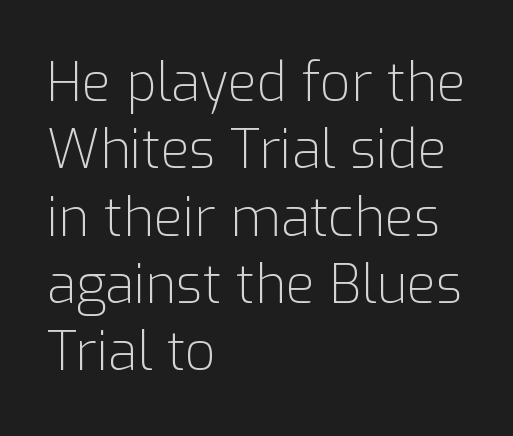
In terms of letterform style, serifs are entirely absent. Bare-footed words on every line. Here the designer chose a conventional face with non-uniform glyph widths. The typesetter chose a ragged-right arrangement here. Summary of vertical rhythm: regular, with standard interline spacing. Posture: straight, roman, zero tilt.
